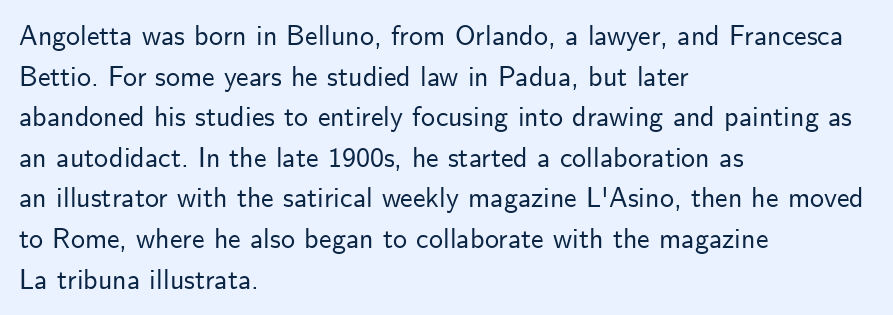
The image shows 28 px sans-serif type, upright; set left-aligned, normal line spacing (1.45x), normal letter spacing, not underlined; low stroke contrast and a small x-height.
